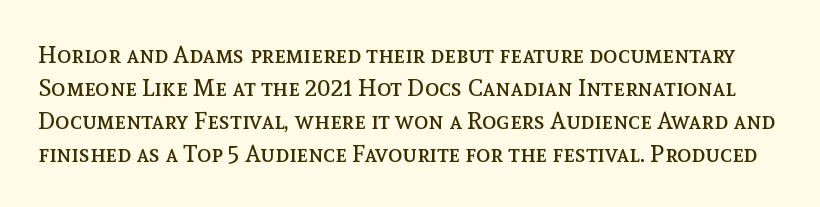
{"italic": "no", "bold": "no", "underline": "no", "line_spacing": "normal", "line_spacing_ratio": 1.37, "letter_spacing": "normal", "letter_spacing_em": 0.0, "glyph_px": 24}
